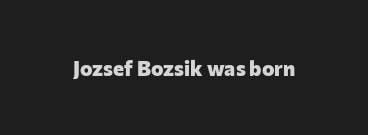
The letterforms sit shoulder to shoulder at normal distance. These lines were composed using upright roman letters. Check the space under the baseline: it is left empty. The sample has been set heavy, in full bold.
